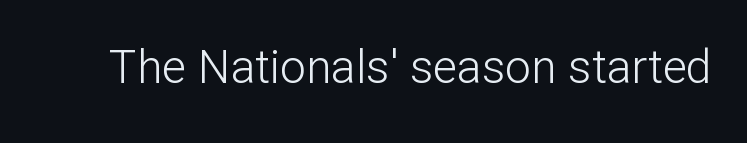
{"serif": "no", "italic": "no", "bold": "no", "weight": "light", "width": "normal", "stroke_contrast": "low", "x_height": "medium", "monospaced": "no", "underline": "no", "letter_spacing": "normal", "letter_spacing_em": 0.0, "glyph_px": 46}
